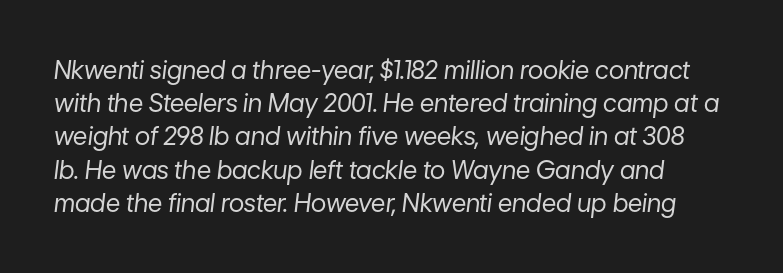
The image shows 25 px text type, italic (leaning right); set normal line spacing (1.33x), normal letter spacing, not underlined.
